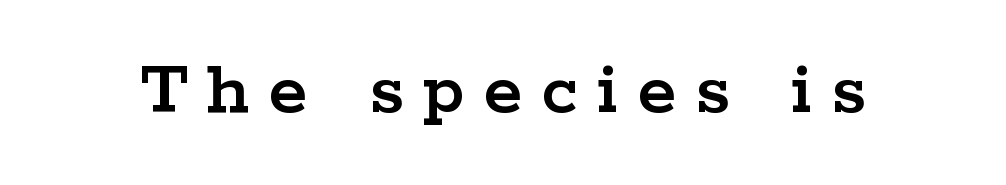
Q: Is the text italic (slanted)? A: No, it is upright.
Q: Is the typeface a serif or a sans-serif typeface? A: Serif.
Q: Is the text underlined? A: No.
Q: Is the spacing between letters normal or unusually wide? A: Unusually wide.
Q: Width (condensed, normal, or wide)? A: Wide.
Q: Stroke contrast? A: Low.
Q: x-height? A: Medium.
Q: Monospaced? A: No.
